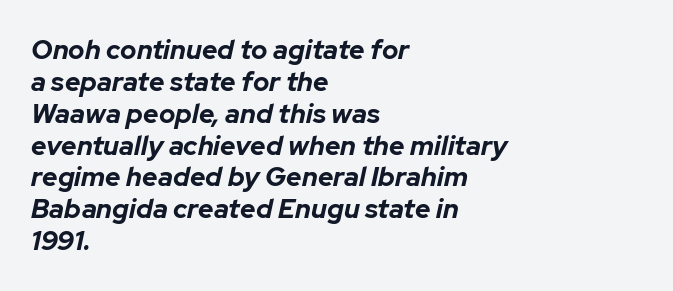
Here the glyphs are tracked normally, forming tight word shapes. Descender tails drop into unmarked territory. Is the type bold? Yes — the strokes are clearly thick and heavy. This is oblique type, the kind used for emphasis or titles.
